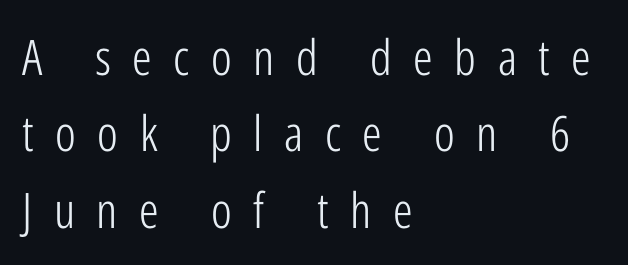
The image shows 49 px light, condensed sans-serif type, upright; set left-aligned, normal line spacing (1.56x), unusually wide letter spacing (+0.44 em), not underlined; low stroke contrast and a medium x-height.
